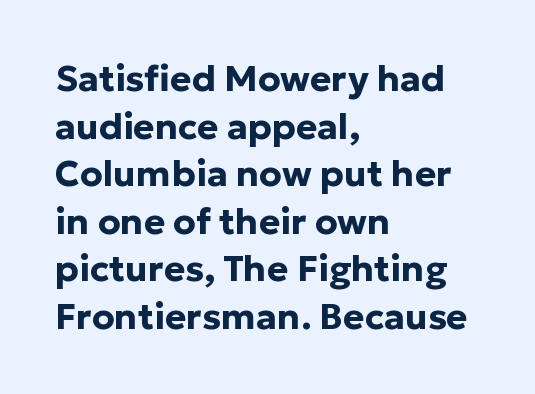
Does extra space separate the letters? No, they use regular spacing. One glance says typical: line gaps are just what's usual. A roman cut, with each character standing at attention. Look at the stroke-to-counter ratio: heavy, a bold. You could not count columns in this text — the font is proportionally spaced. A classic flush-left, rag-right setting is used for this passage.
